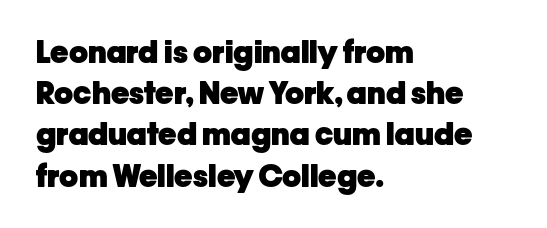
{"serif": "no", "italic": "no", "bold": "yes", "weight": "heavy", "width": "normal", "stroke_contrast": "low", "x_height": "medium", "monospaced": "no", "underline": "no", "align": "left", "line_spacing": "normal", "line_spacing_ratio": 1.33, "letter_spacing": "normal", "letter_spacing_em": 0.0, "glyph_px": 31}
